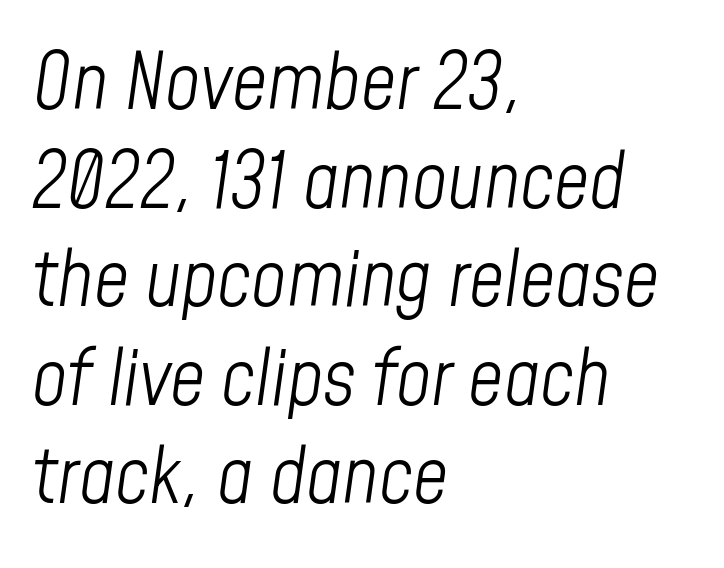
{"italic": "yes", "lean": "right", "slant_degrees": 8, "bold": "no", "weight": "light", "width": "condensed", "stroke_contrast": "low", "x_height": "medium", "monospaced": "no", "underline": "no", "align": "left", "line_spacing": "normal", "line_spacing_ratio": 1.28, "letter_spacing": "normal", "letter_spacing_em": 0.0, "glyph_px": 77}
